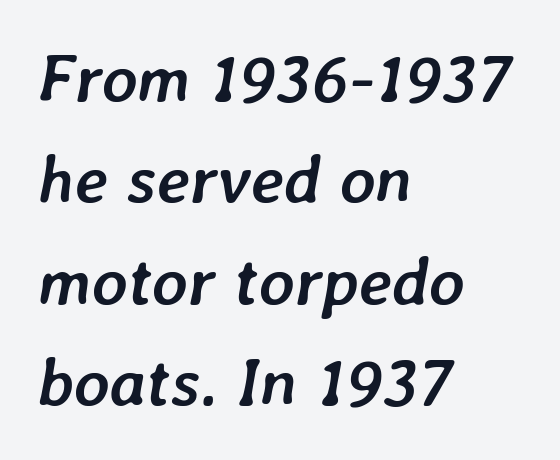
{"italic": "yes", "lean": "right", "slant_degrees": 7, "bold": "yes", "weight": "semibold", "width": "normal", "stroke_contrast": "low", "x_height": "medium", "monospaced": "no", "underline": "no", "align": "left", "line_spacing": "normal", "line_spacing_ratio": 1.49, "letter_spacing": "normal", "letter_spacing_em": 0.0, "glyph_px": 68}
